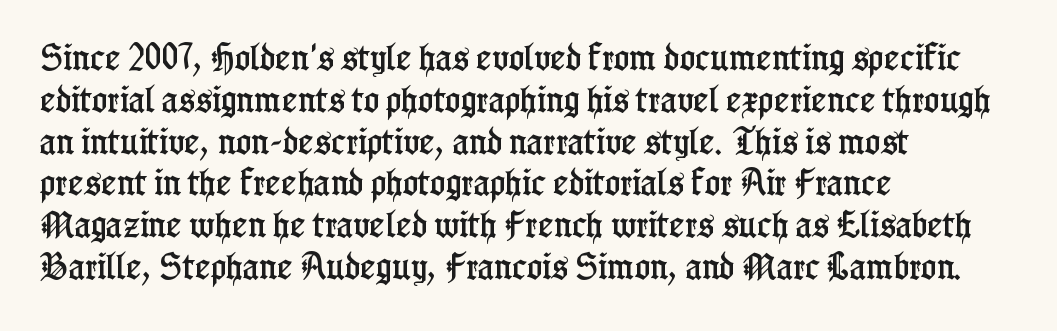
{"serif": "yes", "italic": "no", "width": "condensed", "stroke_contrast": "low", "x_height": "medium", "monospaced": "no", "underline": "no", "align": "left", "line_spacing": "normal", "line_spacing_ratio": 1.44, "letter_spacing": "normal", "letter_spacing_em": 0.0, "glyph_px": 29}
